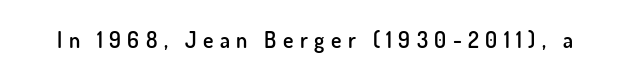
Letters rest on an invisible, unmarked baseline. The letterforms stand isolated, each surrounded by extra space. Notice how the stems are strictly vertical — no italics here. What weight is shown? A semibold, between regular and bold.
